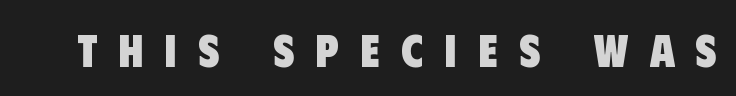
Q: Is the text bold? A: Yes.
Q: Is the typeface a serif or a sans-serif typeface? A: Sans-serif.
Q: Is the text underlined? A: No.
Q: Is the spacing between letters normal or unusually wide? A: Unusually wide.
Q: Width (condensed, normal, or wide)? A: Condensed.
Q: Stroke contrast? A: Low.
Q: x-height? A: Large.
Q: Monospaced? A: No.
